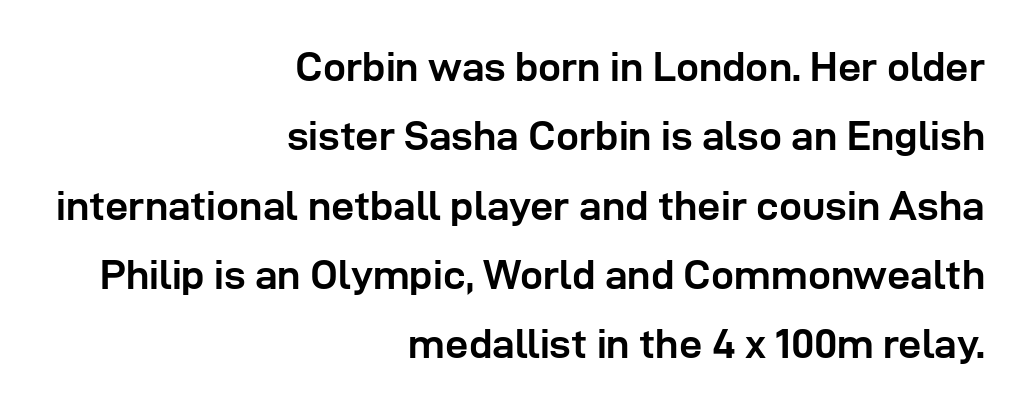
Q: Is the text bold? A: Yes.
Q: Is the text italic (slanted)? A: No, it is upright.
Q: Is the typeface a serif or a sans-serif typeface? A: Sans-serif.
Q: Is the text underlined? A: No.
Q: How is the paragraph aligned? A: Right-aligned.
Q: Is the spacing between letters normal or unusually wide? A: Normal.
Q: Is the spacing between lines tight, normal or loose? A: Normal.
Q: Width (condensed, normal, or wide)? A: Normal.
Q: Stroke contrast? A: Low.
Q: x-height? A: Medium.
Q: Monospaced? A: No.
